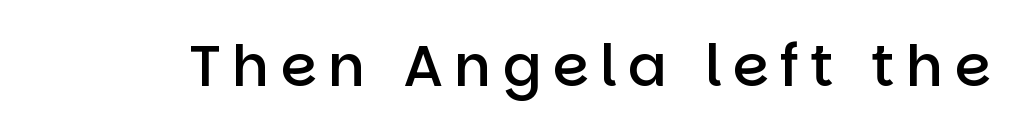
{"serif": "no", "italic": "no", "bold": "semi", "weight": "semibold", "width": "normal", "stroke_contrast": "low", "x_height": "large", "monospaced": "no", "underline": "no", "glyph_px": 58}
